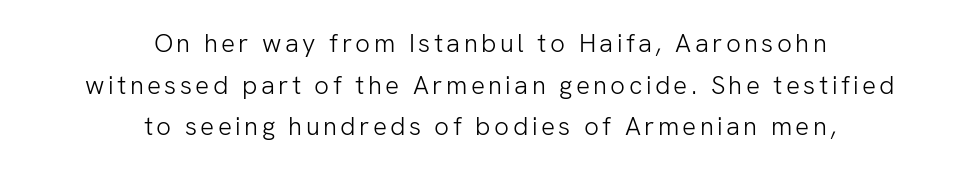
{"italic": "no", "bold": "no", "underline": "no", "align": "center", "line_spacing": "normal", "line_spacing_ratio": 1.6, "glyph_px": 26}
